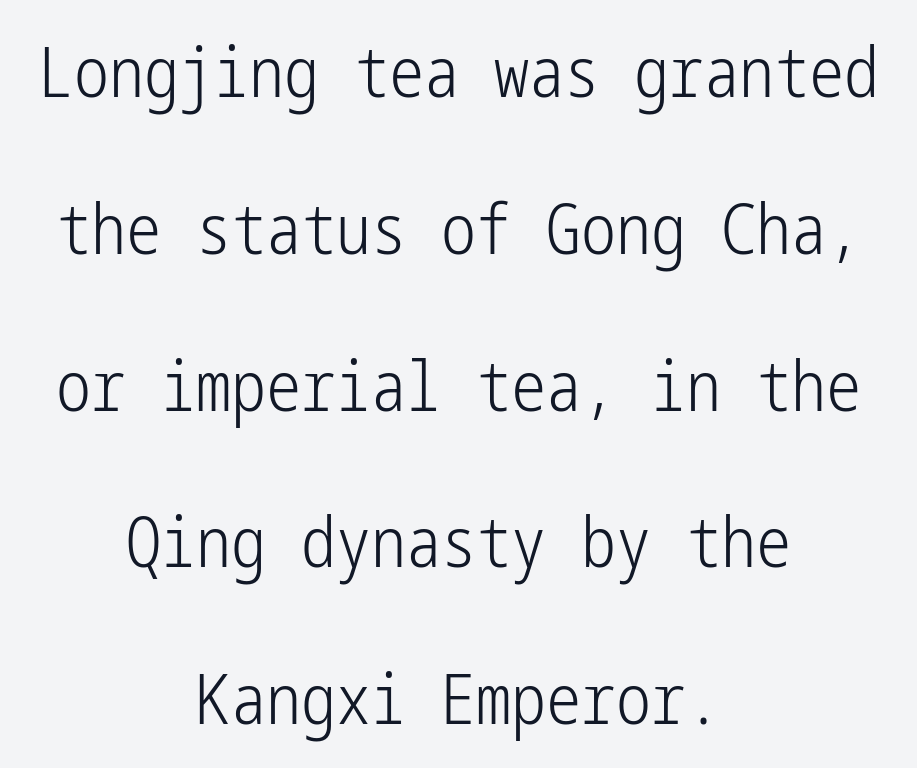
The gaps between neighbouring characters are ordinary and unremarkable. The gap between lines stays unmarked. The rendering uses a large line-height, opening up the rows. A roman cut, with each character standing at attention. These lines are composed in type without serifs.
